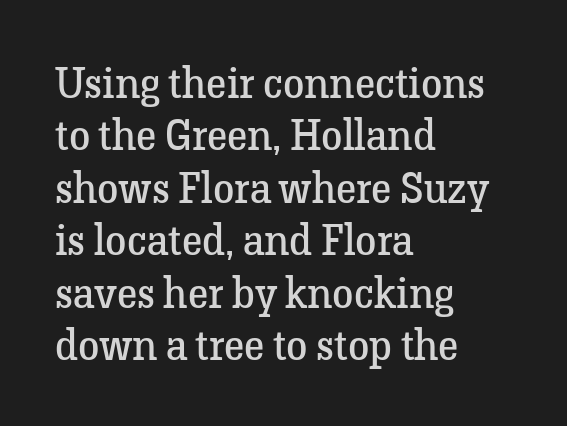
Q: Is the text bold? A: No.
Q: Is the text italic (slanted)? A: No, it is upright.
Q: Is the typeface a serif or a sans-serif typeface? A: Serif.
Q: Is the text underlined? A: No.
Q: How is the paragraph aligned? A: Left-aligned.
Q: Is the spacing between letters normal or unusually wide? A: Normal.
Q: Width (condensed, normal, or wide)? A: Normal.
Q: Stroke contrast? A: Low.
Q: x-height? A: Medium.
Q: Monospaced? A: No.
